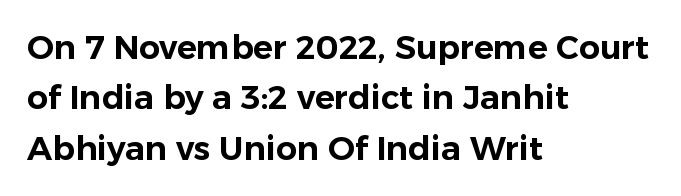
The image shows 33 px sans-serif type, upright; set left-aligned, normal line spacing (1.53x), normal letter spacing, not underlined; low stroke contrast and a medium x-height.
